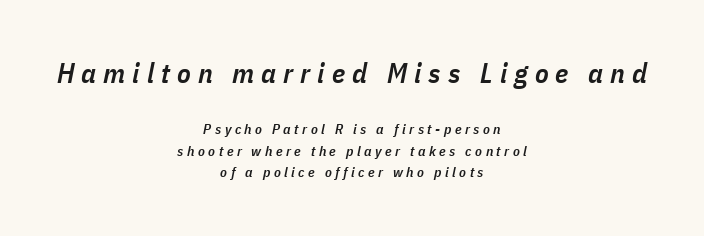
The rendering inserts visible extra space after every character. The passage shown is typed in a proportional face where columns would drift. Line starts and ends both wander, symmetrically. Designer's note — italics engaged.
